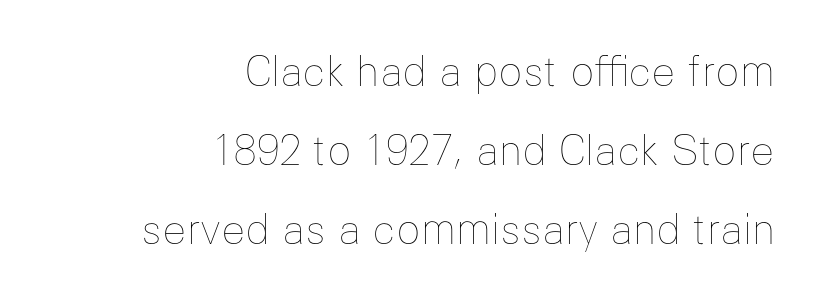
Looks like regular typesetting: each glyph gets only the width it needs. Descenders hang freely into open space. Does the lettering tilt? It doesn't — this is upright. Typeset ragged left — the right edge is the straight one.
